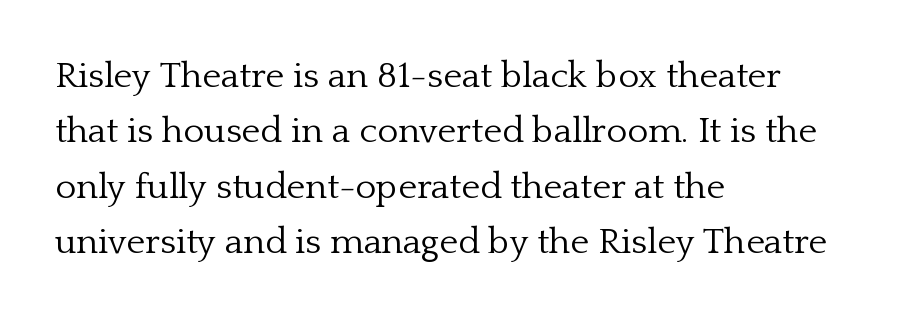
The image shows 36 px light serif type, upright; set left-aligned, normal line spacing (1.54x), normal letter spacing, not underlined; low stroke contrast and a medium x-height.
